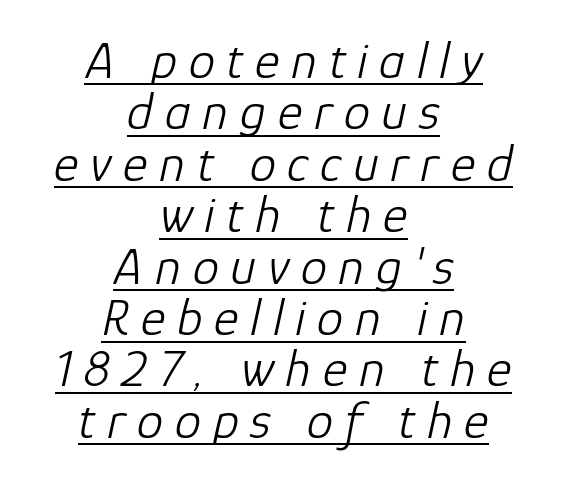
Does the lettering tilt? It does — this is italic. Note the varied advance widths — an 'i' is clearly narrower than an 'm'. Glance below the letters and you will spot a drawn line. Summary of weight: not heavy and not bold. Each line is balanced around a shared central axis. Rows of type sit shoulder to shoulder in the vertical direction.
